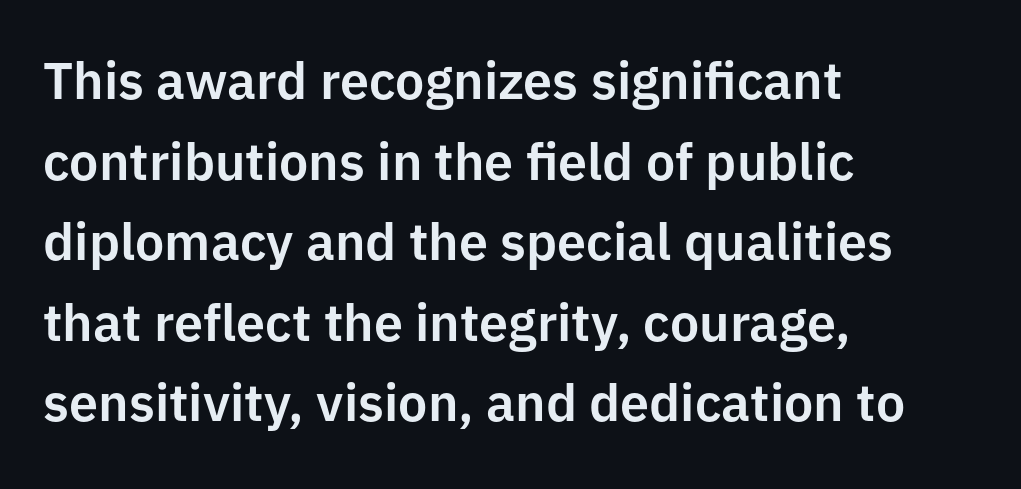
Q: Is the text italic (slanted)? A: No, it is upright.
Q: Is the typeface a serif or a sans-serif typeface? A: Sans-serif.
Q: Is the text underlined? A: No.
Q: How is the paragraph aligned? A: Left-aligned.
Q: Is the spacing between letters normal or unusually wide? A: Normal.
Q: Is the spacing between lines tight, normal or loose? A: Normal.
Q: Width (condensed, normal, or wide)? A: Normal.
Q: Stroke contrast? A: Low.
Q: x-height? A: Medium.
Q: Monospaced? A: No.
